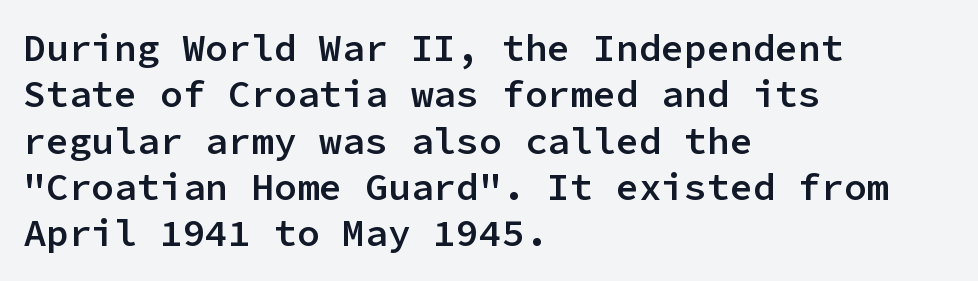
{"serif": "no", "italic": "no", "bold": "semi", "weight": "semibold", "width": "normal", "stroke_contrast": "low", "x_height": "medium", "monospaced": "yes", "underline": "no", "align": "left", "line_spacing_ratio": 1.22, "letter_spacing": "normal", "letter_spacing_em": 0.0, "glyph_px": 38}
